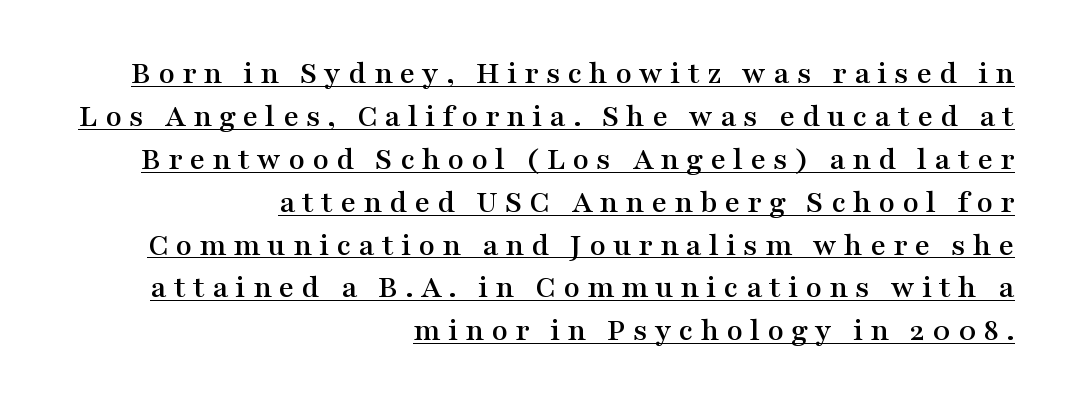
Loose tracking; the words dissolve into strings of separated letters. Every row of glyphs terminates at an identical x-position on the right. Posture: vertical. The letters advance in unequal steps, a hallmark of proportional type.
